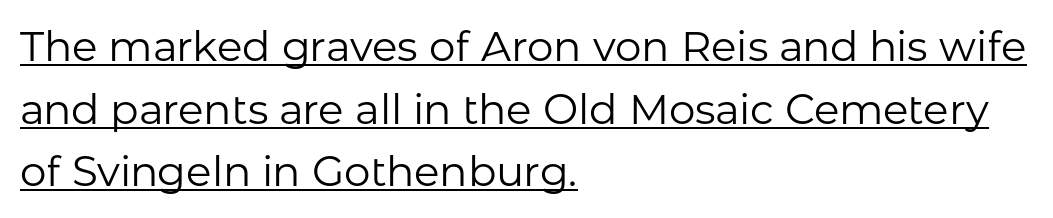
The image shows 42 px regular-weight sans-serif type, upright; set left-aligned, normal line spacing (1.49x), normal letter spacing, underlined; low stroke contrast and a medium x-height.
